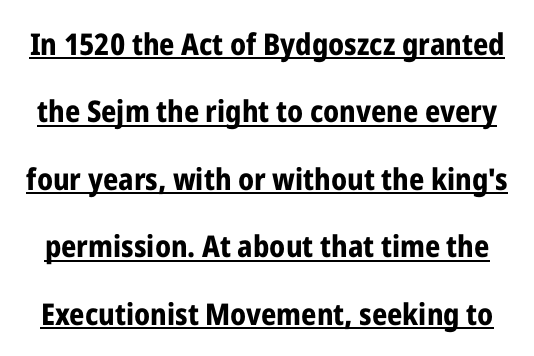
Look at the bottom of the vertical strokes: they stop flat, with no serifs. Honestly, the underline is the first thing you notice here. The passage shown is emphatically bold. The font's upright variant was chosen for this text.
